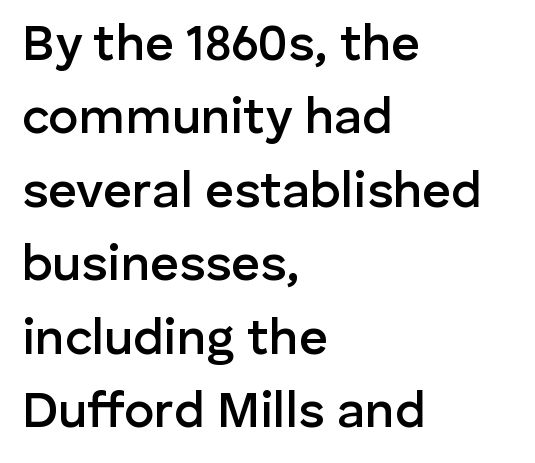
Q: Is the text bold? A: Semi-bold.
Q: Is the text italic (slanted)? A: No, it is upright.
Q: Is the typeface a serif or a sans-serif typeface? A: Sans-serif.
Q: Is the text underlined? A: No.
Q: How is the paragraph aligned? A: Left-aligned.
Q: Is the spacing between letters normal or unusually wide? A: Normal.
Q: Is the spacing between lines tight, normal or loose? A: Normal.
Q: Width (condensed, normal, or wide)? A: Normal.
Q: Stroke contrast? A: Low.
Q: x-height? A: Medium.
Q: Monospaced? A: No.
